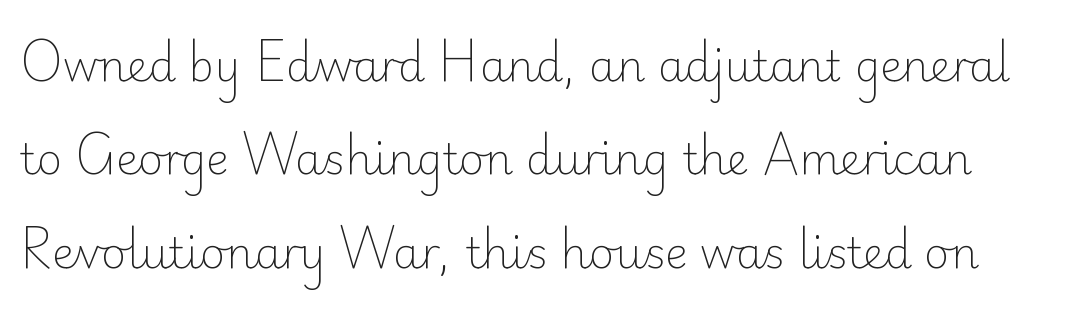
The image shows 43 px light sans-serif type, upright; set loose line spacing (2.17x), normal letter spacing, not underlined; low stroke contrast and a small x-height.
